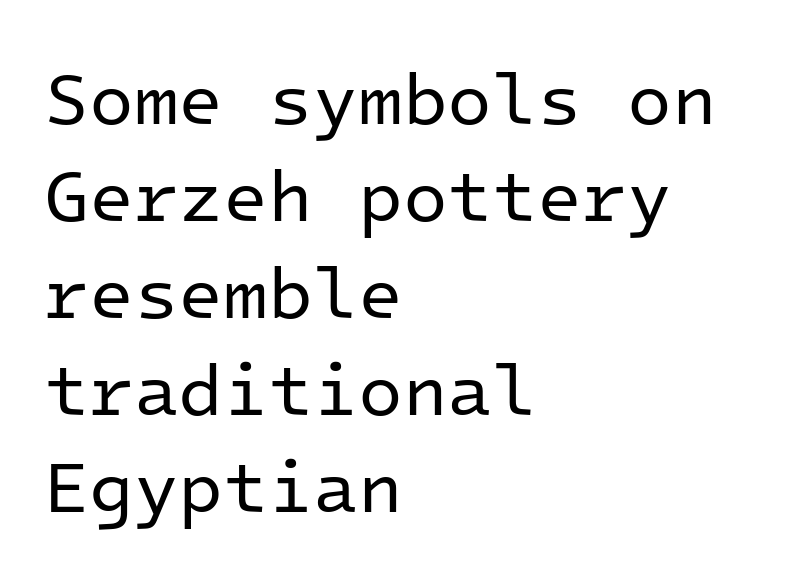
{"serif": "no", "italic": "no", "bold": "no", "weight": "regular", "width": "normal", "stroke_contrast": "low", "x_height": "medium", "monospaced": "yes", "underline": "no", "align": "left", "line_spacing": "normal", "line_spacing_ratio": 1.33, "letter_spacing": "normal", "letter_spacing_em": 0.0, "glyph_px": 73}
